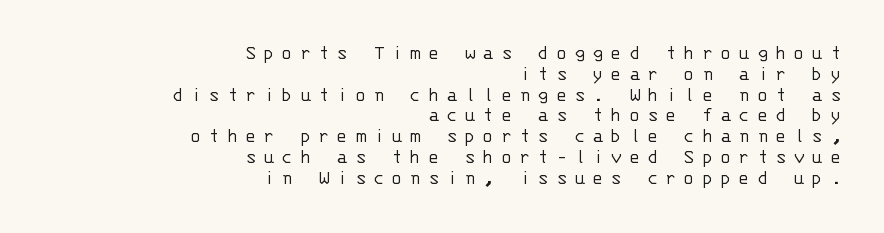
Each line ends at the same right margin while the left side varies. Stroke mass is kept to a normal reading level or below. This sample trades vertical openness for compactness between lines. The face used here is rendered with a markedly widened letterfit. Nobody drew a line under any word here.
